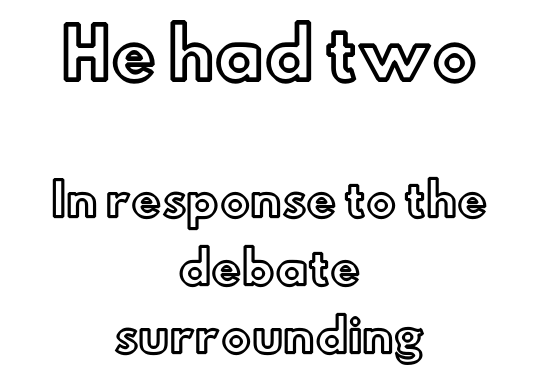
The image shows 67 px text type, upright; set centered, normal line spacing (1.51x), normal letter spacing, not underlined; the first (top) block is 1.49x larger; a small x-height.
